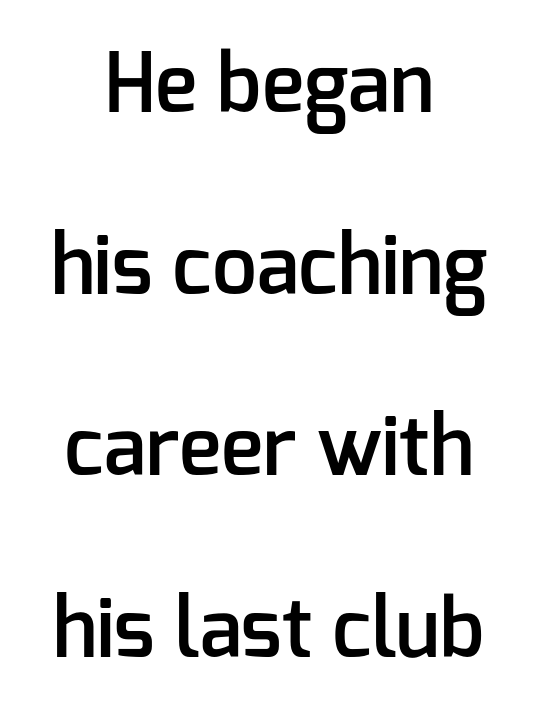
In terms of letterspacing, this is plain default setting. The foot of each line stays bare and open. Nothing sits at the stroke ends, so this counts as sans-serif. Strokes here are thickened, but only to semibold level. Every character sits straight up, as roman type does.
